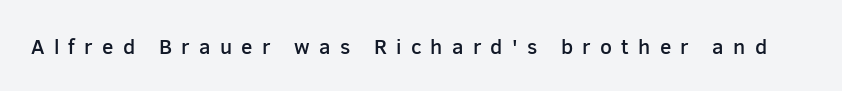
The image shows 21 px text type, upright; set unusually wide letter spacing (+0.44 em), not underlined.
